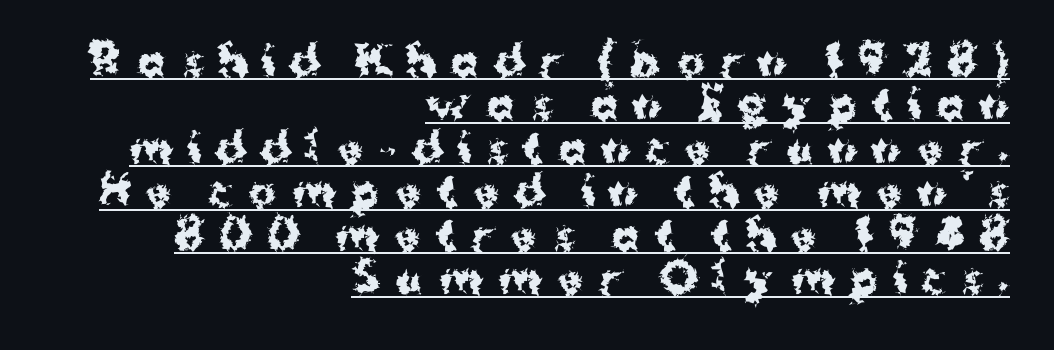
Q: Is the text bold? A: Yes.
Q: Is the text italic (slanted)? A: No, it is upright.
Q: Is the typeface a serif or a sans-serif typeface? A: Sans-serif.
Q: Is the text underlined? A: Yes.
Q: How is the paragraph aligned? A: Right-aligned.
Q: Is the spacing between letters normal or unusually wide? A: Unusually wide.
Q: Is the spacing between lines tight, normal or loose? A: Tight.
Q: Width (condensed, normal, or wide)? A: Normal.
Q: Stroke contrast? A: Medium.
Q: x-height? A: Medium.
Q: Monospaced? A: No.
